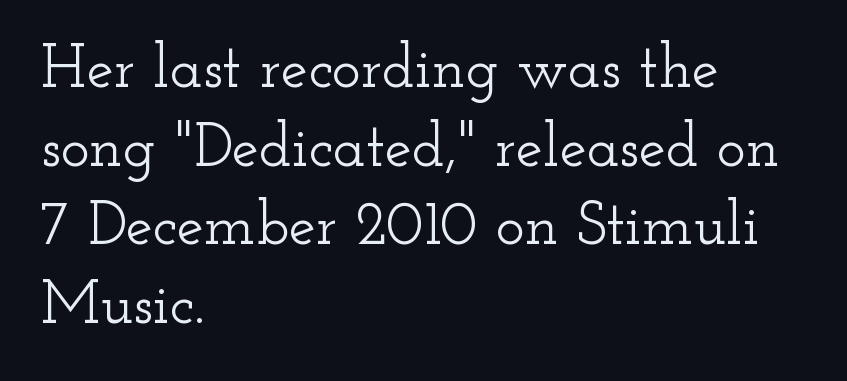
The font family rendered here belongs to the serif group. Leftover space on each line is placed entirely after the last word. A typesetter would call this proportional, since set widths differ per character. The gaps between neighbouring characters are ordinary and unremarkable. The font's upright variant was chosen for this text.
